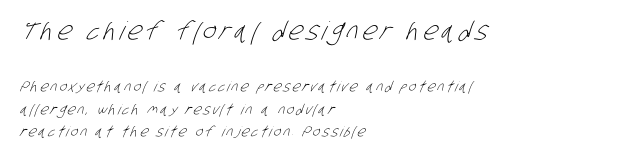
The letterforms sit at book weight or below. Line starts are locked; line ends wander. Top chunk: large. Bottom chunk: small. In terms of leading, this rendering sits right in the middle. Plain, unruled lines of type.
